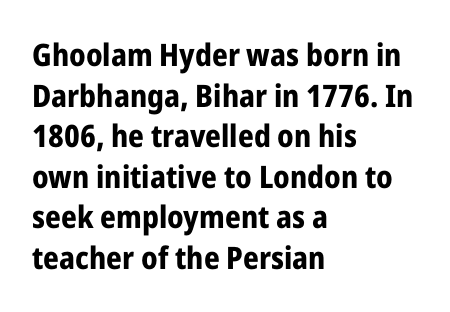
Q: Is the text bold? A: Yes.
Q: Is the text italic (slanted)? A: No, it is upright.
Q: Is the typeface a serif or a sans-serif typeface? A: Sans-serif.
Q: Is the text underlined? A: No.
Q: How is the paragraph aligned? A: Left-aligned.
Q: Is the spacing between letters normal or unusually wide? A: Normal.
Q: Is the spacing between lines tight, normal or loose? A: Normal.
Q: Width (condensed, normal, or wide)? A: Condensed.
Q: Stroke contrast? A: Low.
Q: x-height? A: Medium.
Q: Monospaced? A: No.
